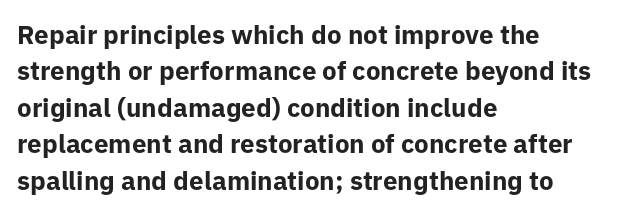
Characters remain perfectly vertical along every line. The passage is arranged the way most books set body copy — flush left. These lines sit exactly where default settings would place them. Nobody touched the tracking dial on this one. Descender tails drop into unmarked territory. Is the type bold? Yes — the strokes are clearly thick and heavy.
